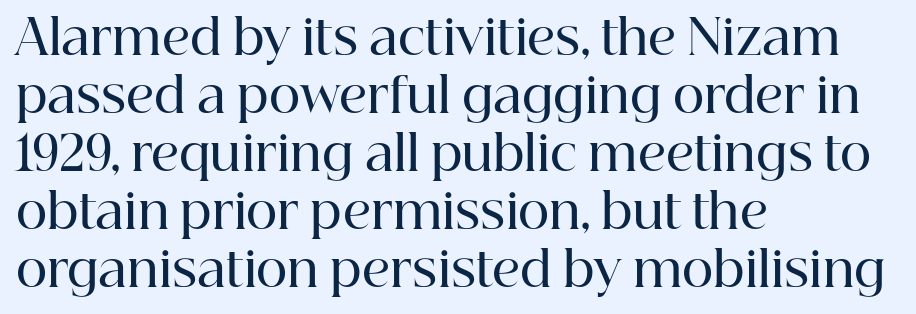
Q: Is the text bold? A: Semi-bold.
Q: Is the text italic (slanted)? A: No, it is upright.
Q: Is the typeface a serif or a sans-serif typeface? A: Serif.
Q: Is the text underlined? A: No.
Q: How is the paragraph aligned? A: Left-aligned.
Q: Is the spacing between letters normal or unusually wide? A: Normal.
Q: Width (condensed, normal, or wide)? A: Normal.
Q: Stroke contrast? A: High.
Q: x-height? A: Medium.
Q: Monospaced? A: No.
